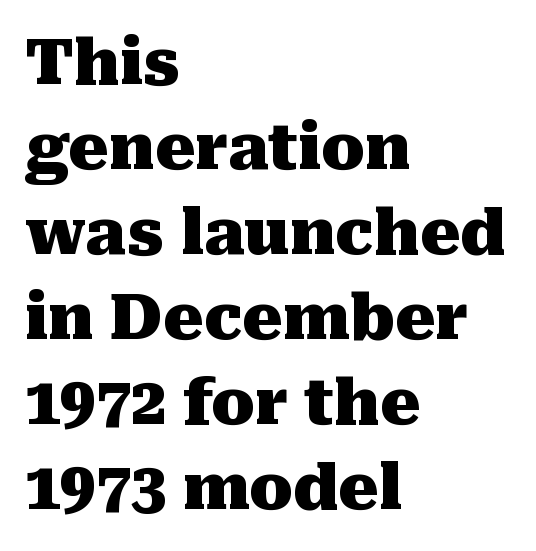
The image shows 63 px heavy serif type, upright; set left-aligned, normal line spacing (1.35x), normal letter spacing, not underlined; medium stroke contrast and a medium x-height.
